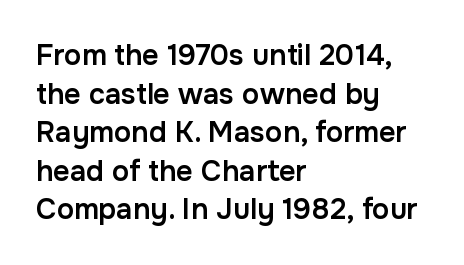
{"serif": "no", "italic": "no", "bold": "semi", "weight": "semibold", "width": "normal", "stroke_contrast": "low", "x_height": "medium", "monospaced": "no", "underline": "no", "align": "left", "line_spacing": "normal", "line_spacing_ratio": 1.33, "letter_spacing": "normal", "letter_spacing_em": 0.0, "glyph_px": 29}
